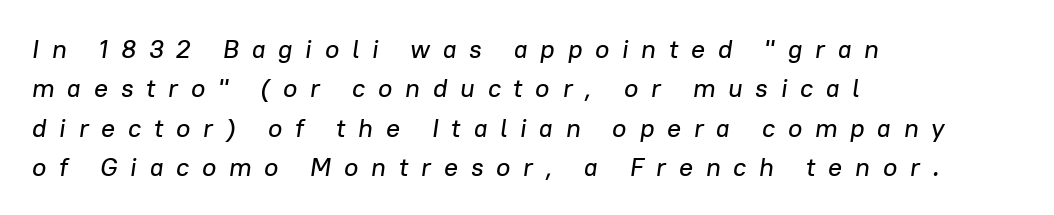
Q: Is the text italic (slanted)? A: Yes, it leans right by about 8 degrees.
Q: Is the text underlined? A: No.
Q: How is the paragraph aligned? A: Left-aligned.
Q: Is the spacing between letters normal or unusually wide? A: Unusually wide.
Q: Is the spacing between lines tight, normal or loose? A: Normal.
